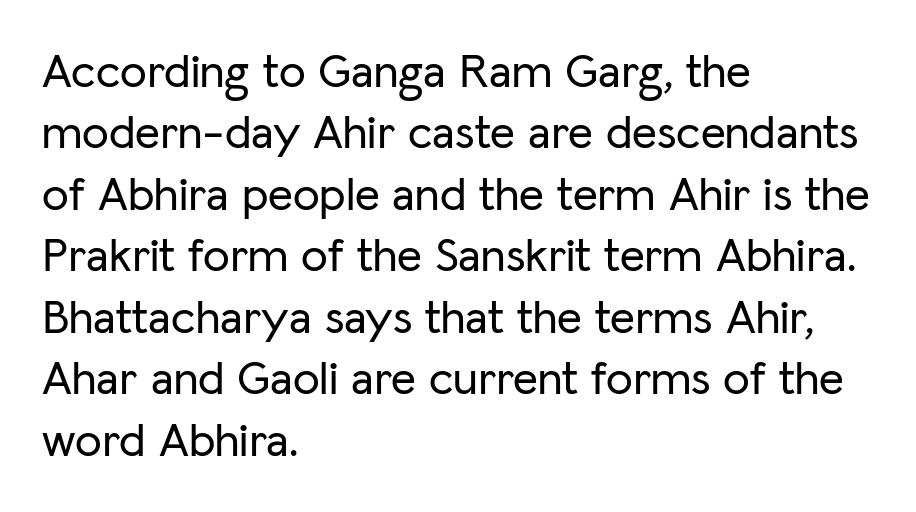
Q: Is the text italic (slanted)? A: No, it is upright.
Q: Is the typeface a serif or a sans-serif typeface? A: Sans-serif.
Q: Is the text underlined? A: No.
Q: How is the paragraph aligned? A: Left-aligned.
Q: Is the spacing between letters normal or unusually wide? A: Normal.
Q: Is the spacing between lines tight, normal or loose? A: Normal.
Q: Width (condensed, normal, or wide)? A: Normal.
Q: Stroke contrast? A: Low.
Q: x-height? A: Medium.
Q: Monospaced? A: No.
